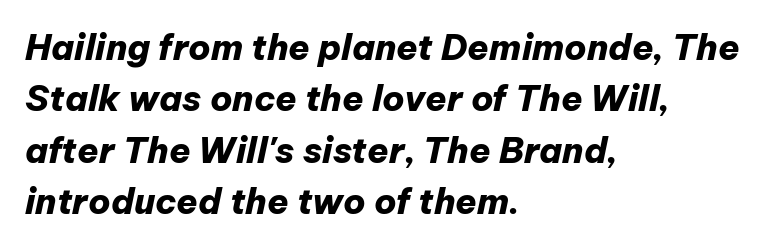
The image shows 35 px heavy type, italic (leaning right); set left-aligned, normal line spacing (1.47x), normal letter spacing, not underlined; low stroke contrast and a medium x-height.
